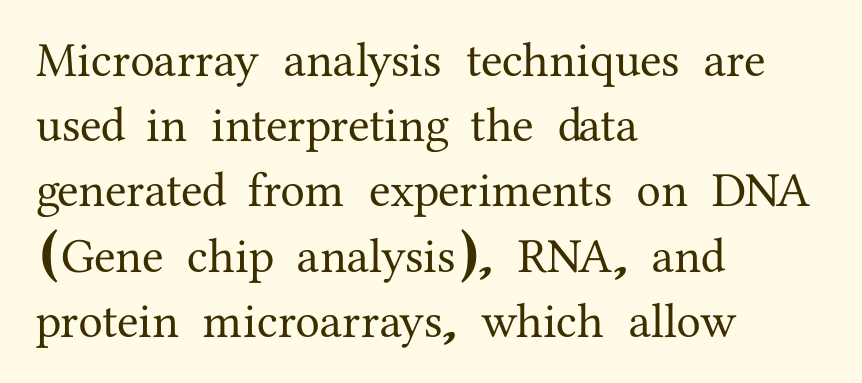
Q: Is the text italic (slanted)? A: No, it is upright.
Q: Is the typeface a serif or a sans-serif typeface? A: Serif.
Q: Is the text underlined? A: No.
Q: How is the paragraph aligned? A: Left-aligned.
Q: Is the spacing between letters normal or unusually wide? A: Normal.
Q: Is the spacing between lines tight, normal or loose? A: Normal.
Q: Width (condensed, normal, or wide)? A: Normal.
Q: Stroke contrast? A: Medium.
Q: x-height? A: Medium.
Q: Monospaced? A: No.
